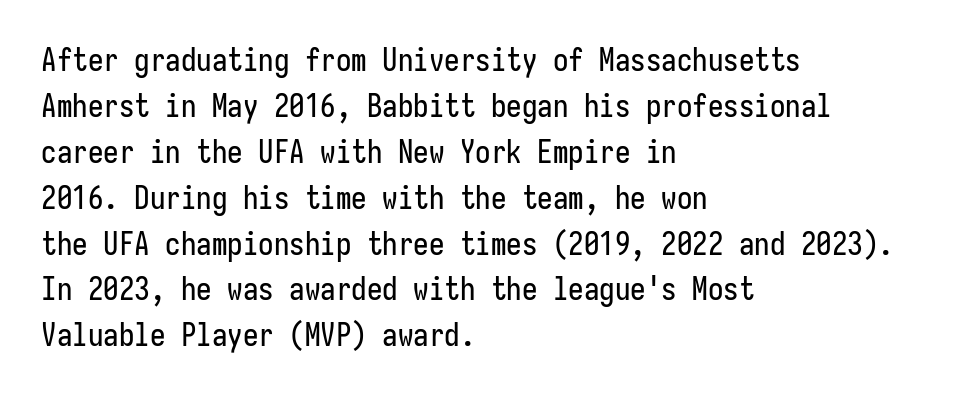
The line texture is even and compact thanks to regular tracking. This is the regular roman posture of the typeface. Letterform terminals end flat and unadorned throughout the passage. The rendering uses typewriter-style spacing with identical character cells. If you drew a ruler down the left edge, every line would touch it.
